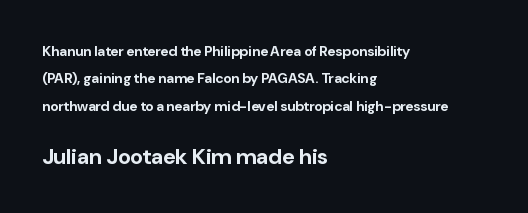
The image shows 22 px bold type, upright; set left-aligned, loose line spacing (1.96x), normal letter spacing, not underlined; the second (bottom) block is 1.57x larger.
